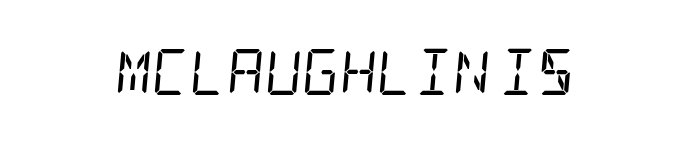
Q: Is the text bold? A: No.
Q: Is the text italic (slanted)? A: Yes, it leans right by about 5 degrees.
Q: Is the typeface a serif or a sans-serif typeface? A: Serif.
Q: Is the text underlined? A: No.
Q: Is the spacing between letters normal or unusually wide? A: Normal.
Q: Width (condensed, normal, or wide)? A: Condensed.
Q: Stroke contrast? A: Low.
Q: x-height? A: Large.
